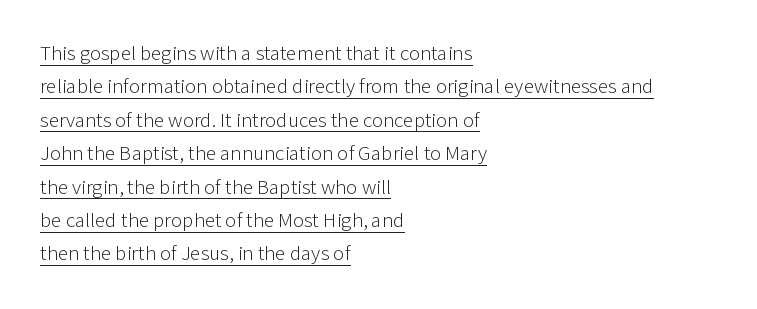
Q: Is the text bold? A: No.
Q: Is the text italic (slanted)? A: No, it is upright.
Q: Is the text underlined? A: Yes.
Q: How is the paragraph aligned? A: Left-aligned.
Q: Is the spacing between letters normal or unusually wide? A: Normal.
Q: Is the spacing between lines tight, normal or loose? A: Normal.
